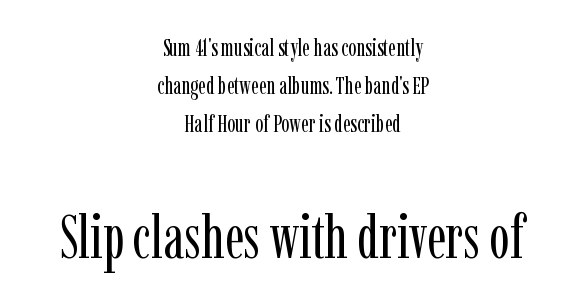
Q: Is the text bold? A: No.
Q: Is the text italic (slanted)? A: No, it is upright.
Q: Is the typeface a serif or a sans-serif typeface? A: Serif.
Q: Is the text underlined? A: No.
Q: How is the paragraph aligned? A: Centered.
Q: Is the spacing between letters normal or unusually wide? A: Normal.
Q: Is the spacing between lines tight, normal or loose? A: Normal.
Q: Which block of text is set in a larger size, the first (top) or the second (bottom)? A: The second (bottom) one.
Q: Width (condensed, normal, or wide)? A: Condensed.
Q: Stroke contrast? A: Low.
Q: x-height? A: Medium.
Q: Monospaced? A: No.
